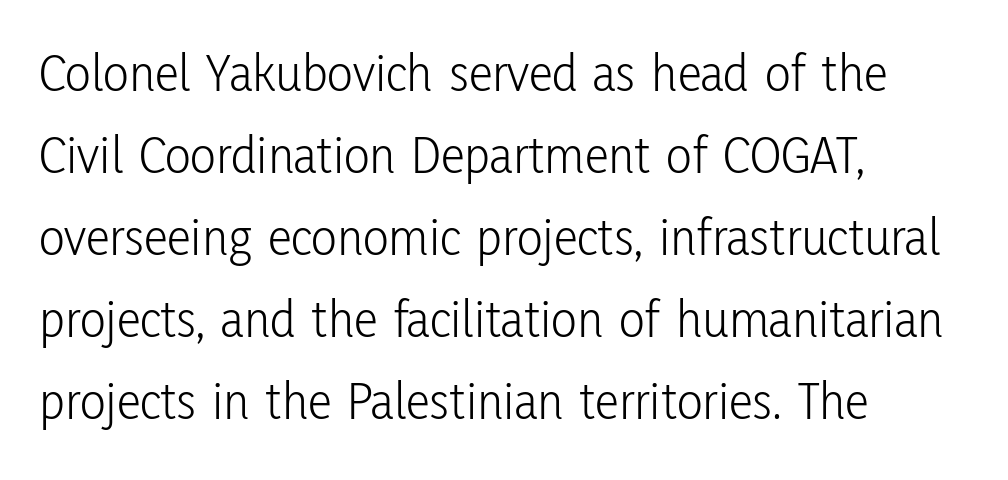
These lines are composed in type without serifs. Evenly set lines give the paragraph a standard silhouette. Anything drawn beneath the words? Only blank space. Rendered with straight, roman letterforms. Is this a heavy cut? Hardly; it is regular or lighter. Nothing unusual about the tracking: characters are spaced as the font intends.
